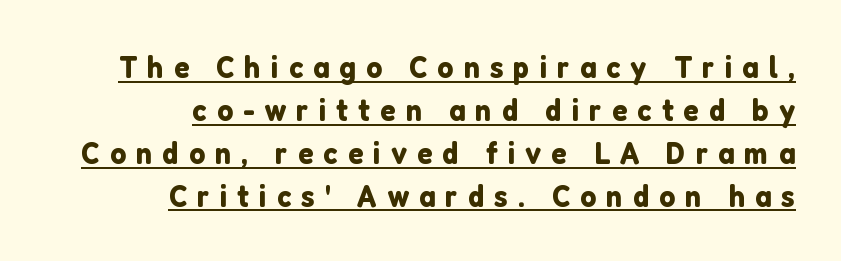
This is sans-serif lettering, the kind often seen on screens and signage. Designer's note — italics off, roman on. The sample's only ornament is a line tracing under the words. The text block is weighted toward the right margin, trailing off unevenly leftward. Character widths vary here, with narrow letters taking less room than wide ones.
